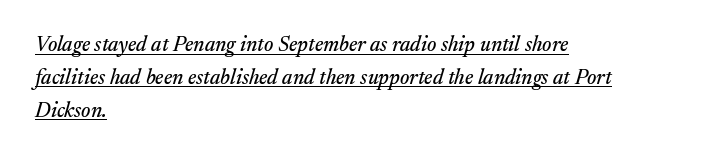
The image shows 21 px text type, italic (leaning right); set left-aligned, normal line spacing (1.56x), normal letter spacing, underlined.
